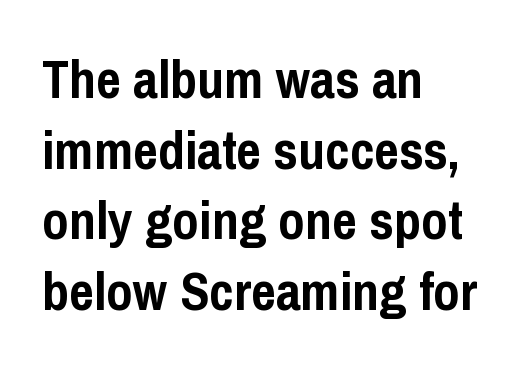
The image shows 54 px semibold, condensed sans-serif type, upright; set left-aligned, normal line spacing (1.31x), normal letter spacing, not underlined; low stroke contrast and a medium x-height.
